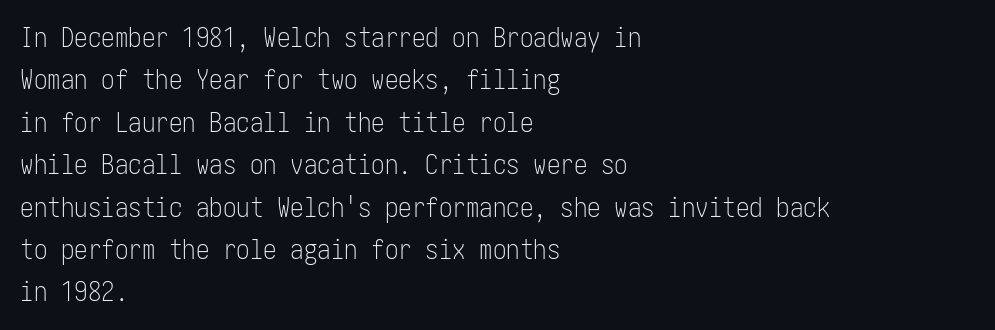
{"italic": "no", "bold": "no", "underline": "no", "align": "left", "line_spacing": "normal", "line_spacing_ratio": 1.57, "letter_spacing": "normal", "letter_spacing_em": 0.0, "glyph_px": 27}
